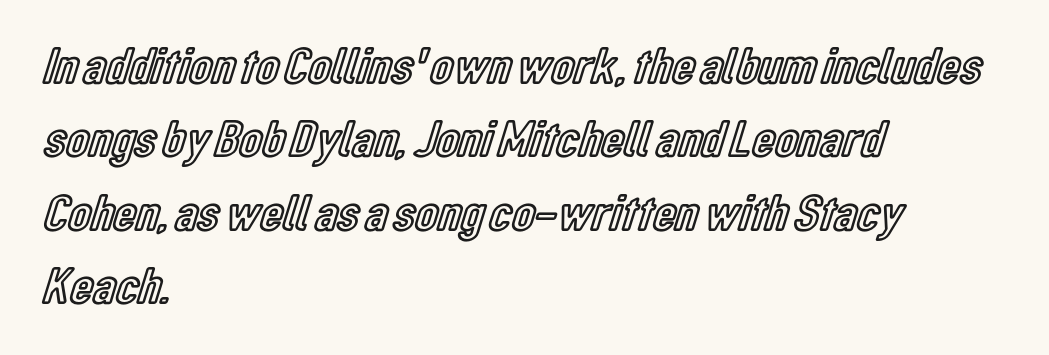
The image shows 52 px condensed type; set left-aligned, normal line spacing (1.41x), normal letter spacing, not underlined; a medium x-height.
